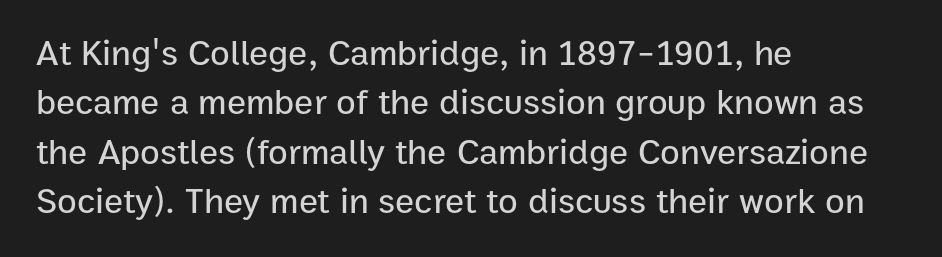
Observe the ordinary spacing: letters are neighbours, not strangers. Look at the bottom of the vertical strokes: they stop flat, with no serifs. You could not count columns in this text — the font is proportionally spaced. Interline gaps are of average width in this sample. Horizontally, the lines are justified to the leading edge only. The specimen reads as upright at a glance.
